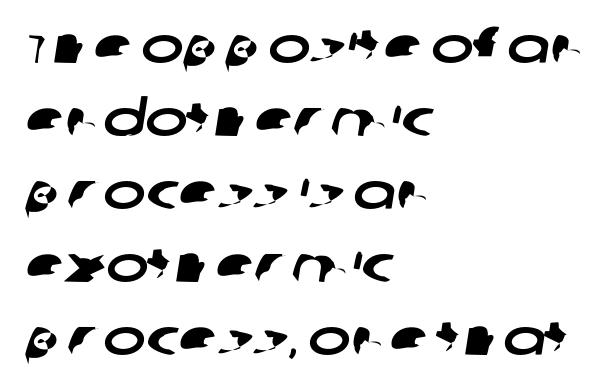
The image shows 51 px wide sans-serif type; set left-aligned, normal line spacing (1.43x), normal letter spacing, not underlined; low stroke contrast and a large x-height.
